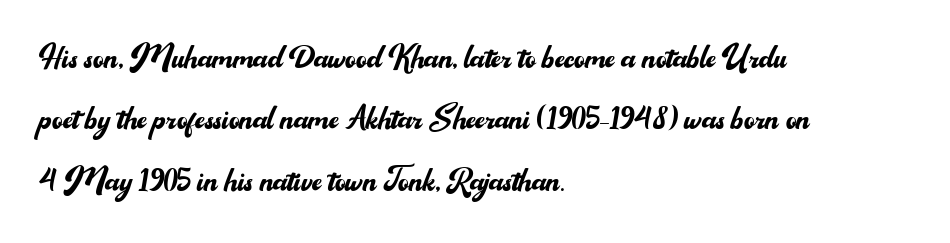
The image shows 41 px regular-weight sans-serif type; set left-aligned, normal line spacing (1.5x), normal letter spacing, not underlined; medium stroke contrast and a small x-height.
